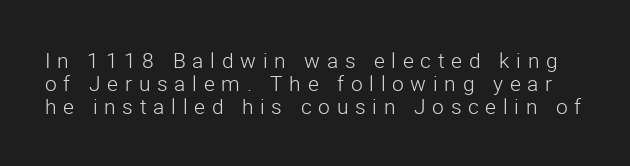
The image shows 21 px text type, upright; set tight line spacing (1.09x), unusually wide letter spacing (+0.32 em), not underlined.
